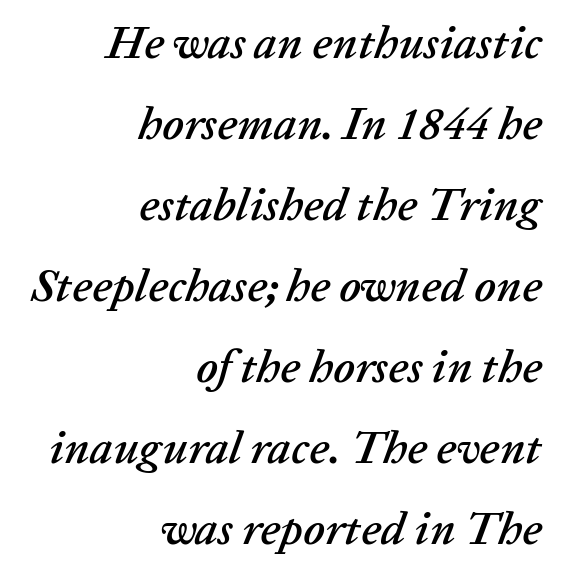
Q: Is the text italic (slanted)? A: Yes, it leans right by about 20 degrees.
Q: Is the text underlined? A: No.
Q: How is the paragraph aligned? A: Right-aligned.
Q: Is the spacing between letters normal or unusually wide? A: Normal.
Q: Width (condensed, normal, or wide)? A: Normal.
Q: Stroke contrast? A: Low.
Q: x-height? A: Medium.
Q: Monospaced? A: No.
